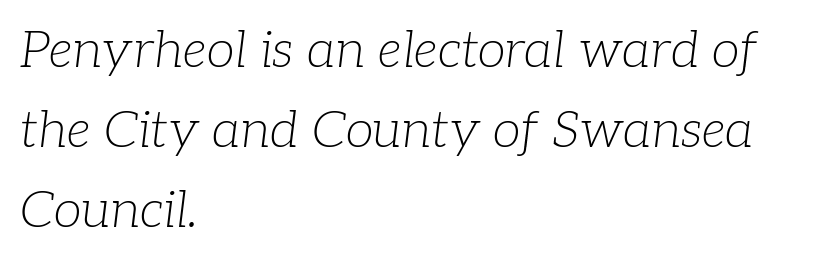
Q: Is the text bold? A: No.
Q: Is the text italic (slanted)? A: Yes, it leans right by about 7 degrees.
Q: Is the typeface a serif or a sans-serif typeface? A: Serif.
Q: Is the text underlined? A: No.
Q: How is the paragraph aligned? A: Left-aligned.
Q: Is the spacing between letters normal or unusually wide? A: Normal.
Q: Is the spacing between lines tight, normal or loose? A: Normal.
Q: Width (condensed, normal, or wide)? A: Normal.
Q: Stroke contrast? A: Low.
Q: x-height? A: Medium.
Q: Monospaced? A: No.
